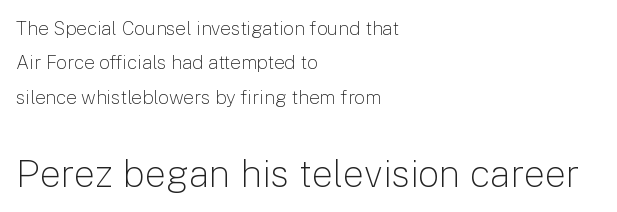
The image shows 38 px light sans-serif type, upright; set left-aligned, line spacing 1.81x, normal letter spacing, not underlined; the second (bottom) block is 2.0x larger; low stroke contrast and a medium x-height.
